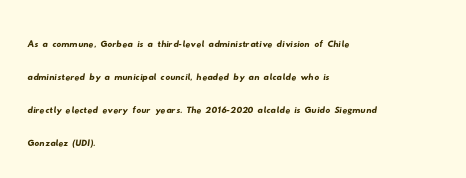
{"underline": "no", "align": "left", "line_spacing": "normal", "line_spacing_ratio": 1.37, "letter_spacing": "normal", "letter_spacing_em": 0.0, "glyph_px": 24}
